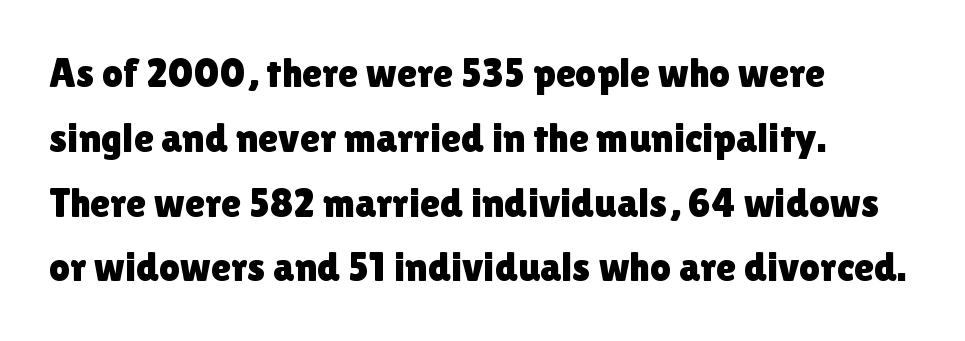
It's the straight-up-and-down kind of type. Between one letter and the next there's only the usual sliver of space. Layout note: lines flush left. This sample uses a sans-serif face. Vertical spacing — default. Each row of text sits above clean, open space.
